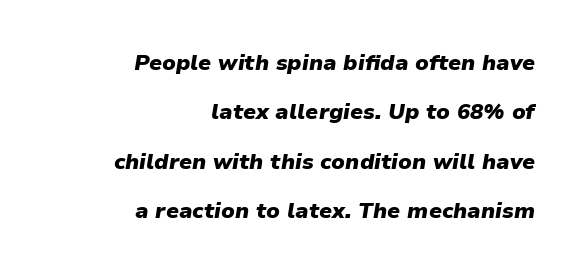
Q: Is the text bold? A: Yes.
Q: Is the text italic (slanted)? A: Yes, it leans right by about 9 degrees.
Q: Is the text underlined? A: No.
Q: How is the paragraph aligned? A: Right-aligned.
Q: Is the spacing between letters normal or unusually wide? A: Normal.
Q: Is the spacing between lines tight, normal or loose? A: Loose.
